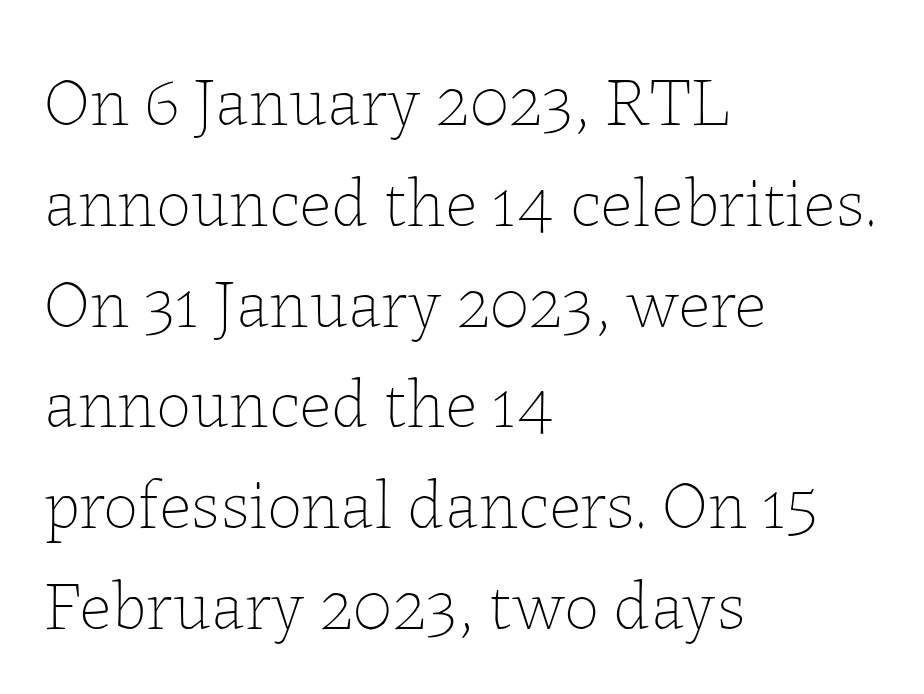
The face used here is proportionally spaced, like ordinary book or web type. Where is the straight margin? On the left. In terms of letterspacing, this is plain default setting. Compared with typical paragraphs, the rows here are spaced about the same. Every character sits straight up, as roman type does.
